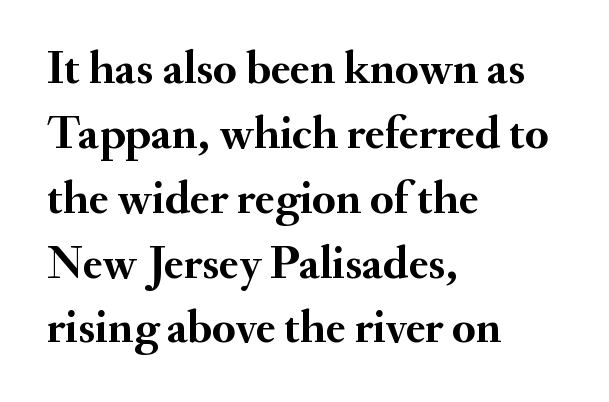
{"serif": "yes", "italic": "no", "bold": "yes", "weight": "semibold", "width": "normal", "stroke_contrast": "medium", "x_height": "small", "monospaced": "no", "underline": "no", "align": "left", "line_spacing": "normal", "line_spacing_ratio": 1.38, "letter_spacing": "normal", "letter_spacing_em": 0.0, "glyph_px": 47}
